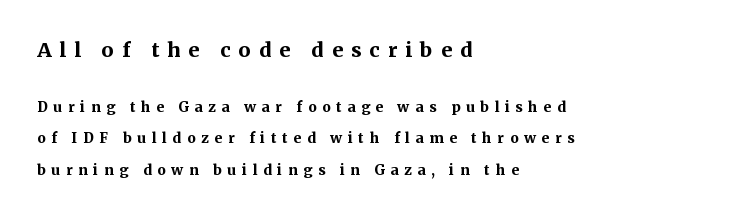
The image shows 20 px bold type, upright; set left-aligned, loose line spacing (2.24x), unusually wide letter spacing (+0.41 em), not underlined; the first (top) block is 1.43x larger.
